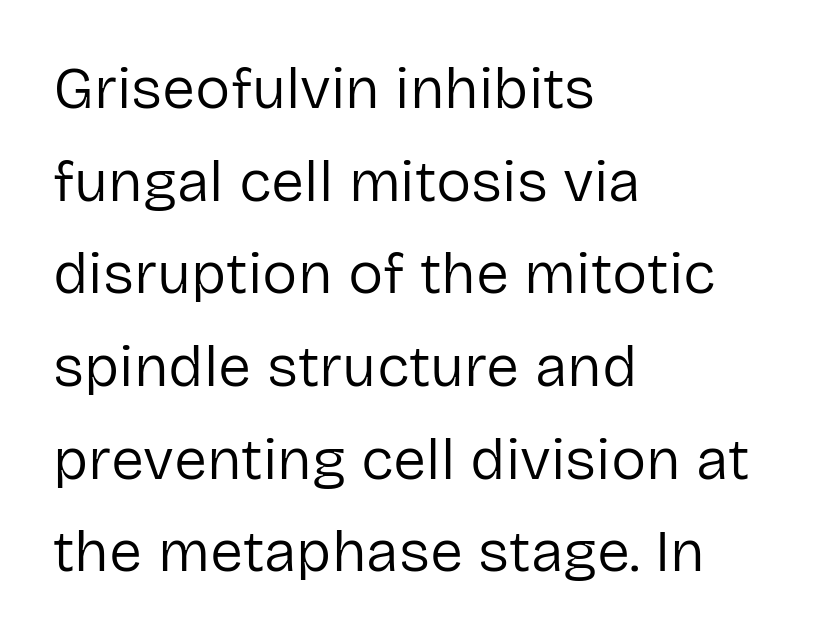
The image shows 59 px regular-weight sans-serif type, upright; set left-aligned, normal line spacing (1.57x), normal letter spacing, not underlined; low stroke contrast and a medium x-height.
